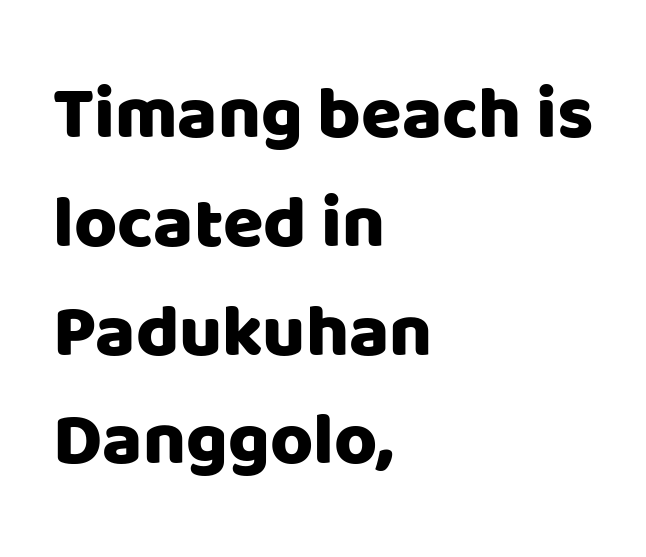
The area under the type is left untouched. Font category for this specimen: sans-serif. The compositor pushed each line to the left boundary. Evenly set lines give the paragraph a standard silhouette. The font's upright variant was chosen for this text.
